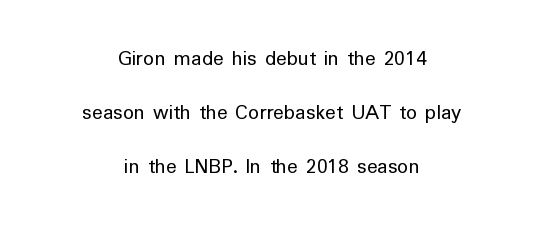
Only glyphs here, with clear space below each row. Every character sits straight up, as roman type does. Is this a heavy cut? Hardly; it is regular or lighter. This rendering leaves character spacing at its baseline value.
